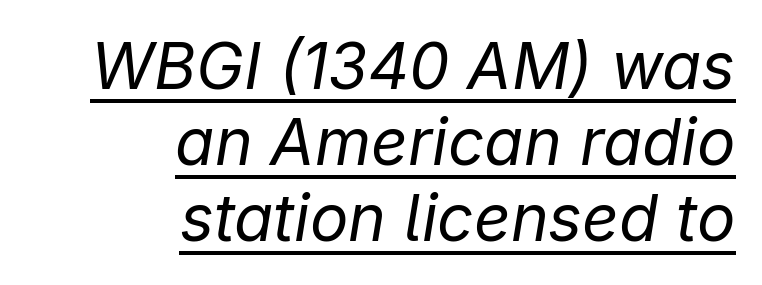
The image shows 64 px regular-weight type, italic (leaning right); set right-aligned, line spacing 1.19x, normal letter spacing, underlined; low stroke contrast and a medium x-height.
